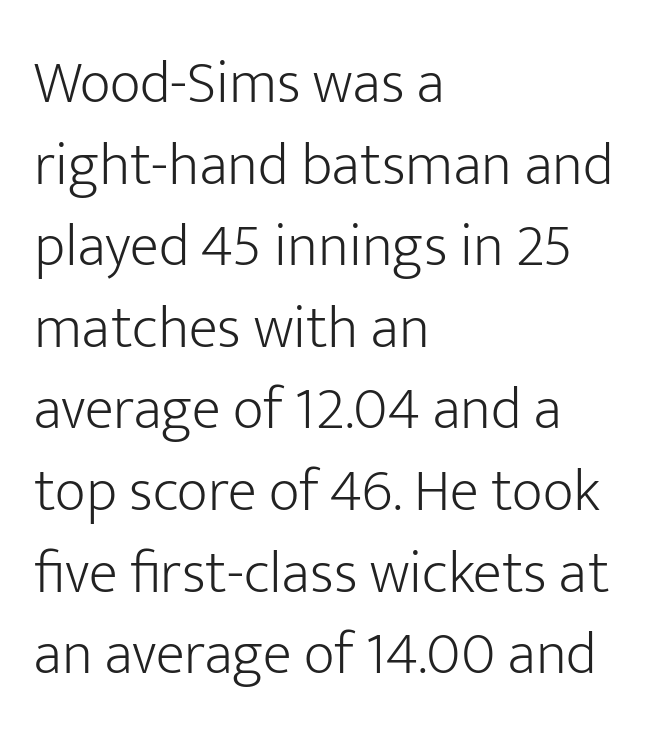
Q: Is the text bold? A: No.
Q: Is the text italic (slanted)? A: No, it is upright.
Q: Is the typeface a serif or a sans-serif typeface? A: Sans-serif.
Q: Is the text underlined? A: No.
Q: How is the paragraph aligned? A: Left-aligned.
Q: Is the spacing between letters normal or unusually wide? A: Normal.
Q: Is the spacing between lines tight, normal or loose? A: Normal.
Q: Width (condensed, normal, or wide)? A: Normal.
Q: Stroke contrast? A: Low.
Q: x-height? A: Medium.
Q: Monospaced? A: No.
